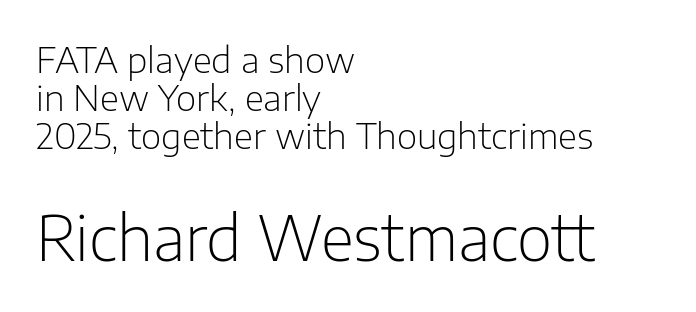
{"serif": "no", "italic": "no", "bold": "no", "weight": "light", "width": "normal", "stroke_contrast": "low", "x_height": "medium", "monospaced": "no", "underline": "no", "align": "left", "line_spacing": "tight", "line_spacing_ratio": 1.08, "letter_spacing": "normal", "letter_spacing_em": 0.0, "larger_block": "second", "size_ratio": 1.74, "glyph_px": 61}
